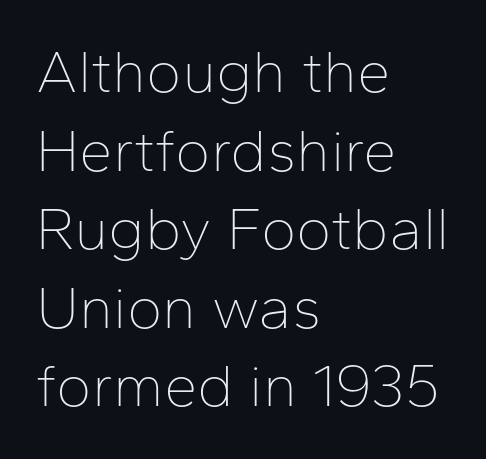
{"serif": "no", "italic": "no", "bold": "no", "weight": "thin", "width": "normal", "stroke_contrast": "low", "x_height": "medium", "monospaced": "no", "underline": "no", "align": "left", "line_spacing": "normal", "line_spacing_ratio": 1.31, "letter_spacing": "normal", "letter_spacing_em": 0.0, "glyph_px": 60}
